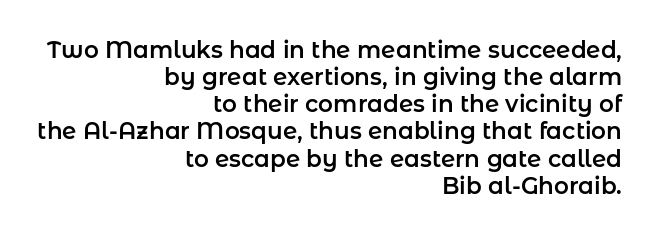
{"italic": "no", "underline": "no", "align": "right", "line_spacing_ratio": 1.18, "letter_spacing": "normal", "letter_spacing_em": 0.0, "glyph_px": 23}
